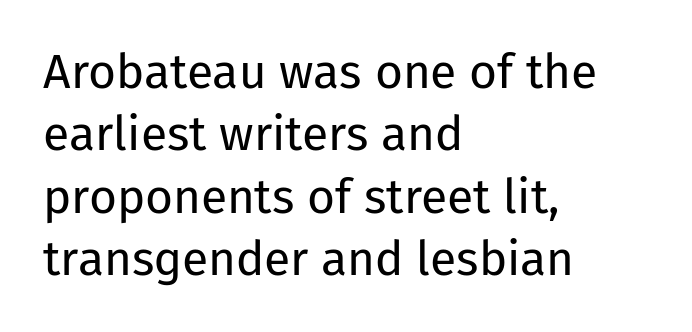
The image shows 48 px regular-weight sans-serif type, upright; set left-aligned, normal line spacing (1.3x), normal letter spacing, not underlined; low stroke contrast and a medium x-height.
